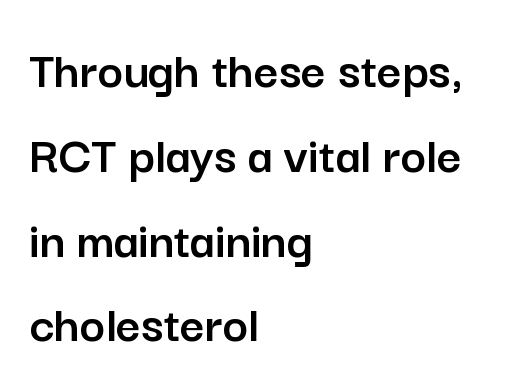
The image shows 54 px sans-serif type, upright; set left-aligned, normal line spacing (1.57x), normal letter spacing, not underlined; low stroke contrast and a medium x-height.
